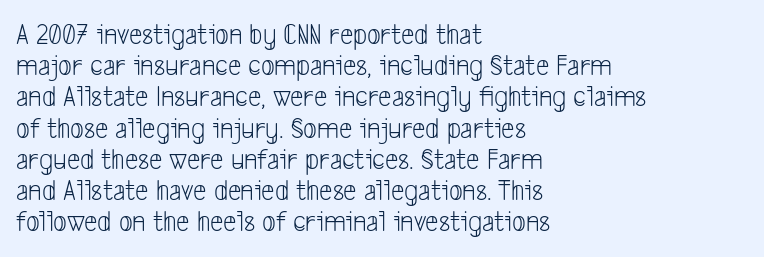
The image shows 30 px light, condensed sans-serif type; set left-aligned, tight line spacing (1.04x), normal letter spacing, not underlined; low stroke contrast and a medium x-height.
